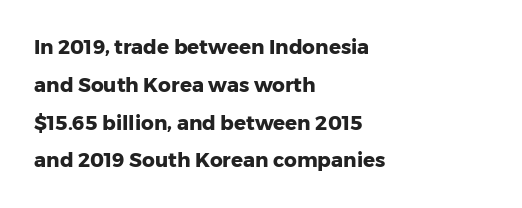
These lines are set flush left with a ragged right edge. The strip under each line holds only bare page. This rendering leaves character spacing at its baseline value. Is there any slant? The stems are plumb. How heavy is the stroke? Heavy — this is a bold.
